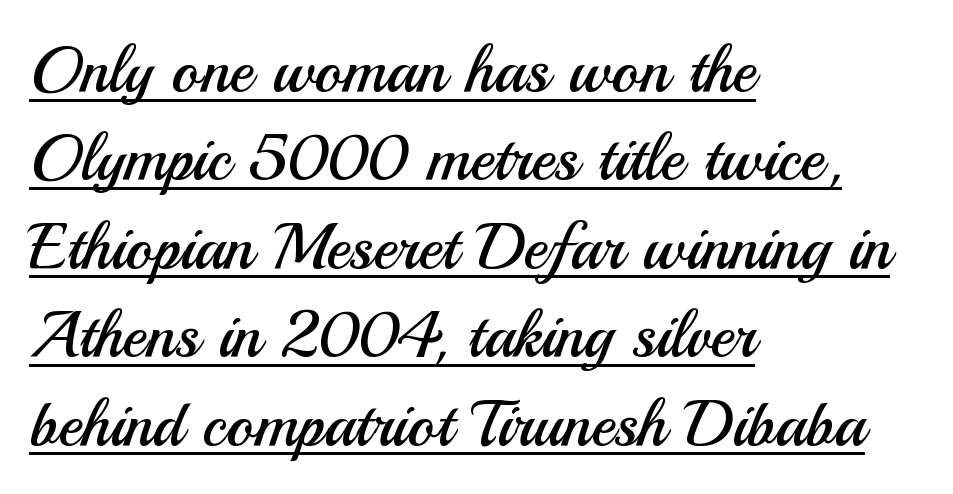
{"serif": "no", "bold": "no", "weight": "regular", "width": "normal", "stroke_contrast": "medium", "x_height": "small", "monospaced": "no", "underline": "yes", "align": "left", "line_spacing": "normal", "line_spacing_ratio": 1.36, "letter_spacing": "normal", "letter_spacing_em": 0.0, "glyph_px": 65}
